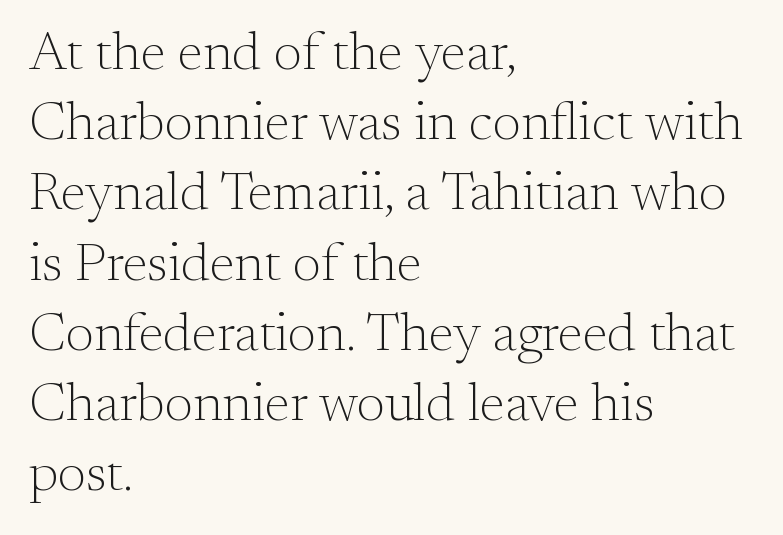
Stems and bowls with no extra thickness — not bold. The face used here is proportionally spaced, like ordinary book or web type. The glyphs are unaccompanied by any horizontal stroke below them. This is roman type, the default non-slanted kind. Short and long lines alike share a common starting point at left. What stands out about the letter spacing? Nothing — it is the standard amount.
